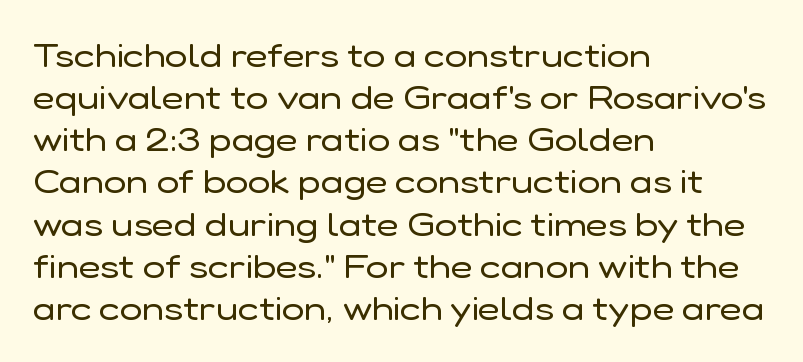
In CSS terms this would be text-align: left. Spacing between characters is what you'd get straight out of the box. These glyphs show unthickened strokes, regular width or finer. This is roman type, the default non-slanted kind.
